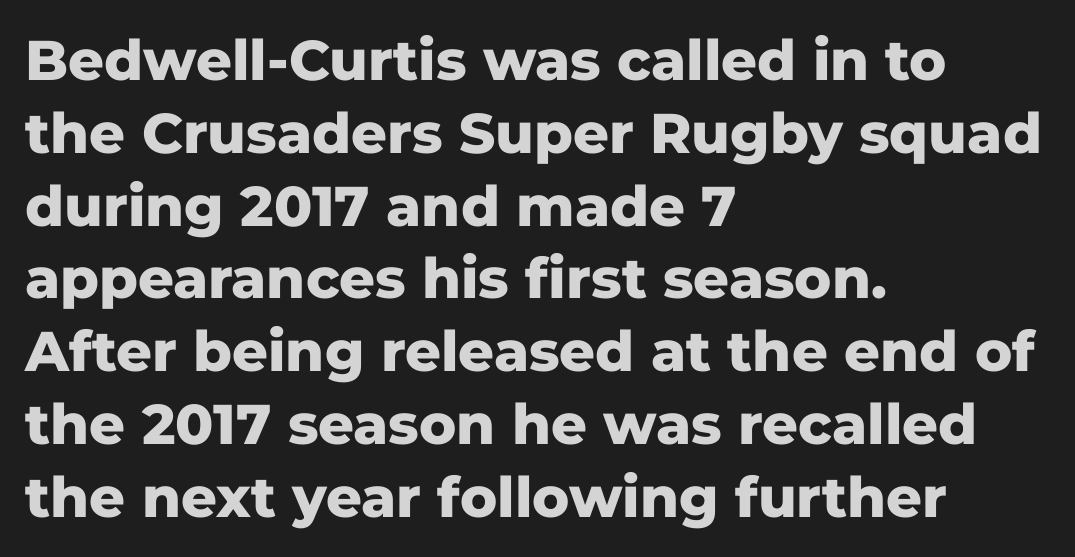
{"serif": "no", "italic": "no", "bold": "yes", "weight": "heavy", "width": "normal", "stroke_contrast": "low", "x_height": "medium", "monospaced": "no", "underline": "no", "align": "left", "line_spacing": "normal", "line_spacing_ratio": 1.3, "letter_spacing": "normal", "letter_spacing_em": 0.0, "glyph_px": 56}
